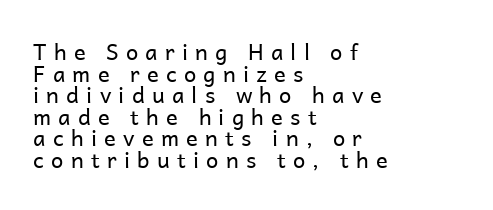
{"italic": "no", "bold": "no", "underline": "no", "align": "left", "line_spacing": "tight", "line_spacing_ratio": 0.98, "letter_spacing": "wide", "letter_spacing_em": 0.33, "glyph_px": 22}
